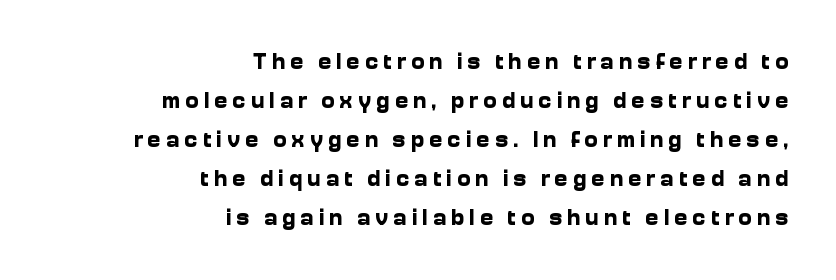
The image shows 23 px bold type, upright; set right-aligned, normal line spacing (1.7x), unusually wide letter spacing (+0.2 em), not underlined.
